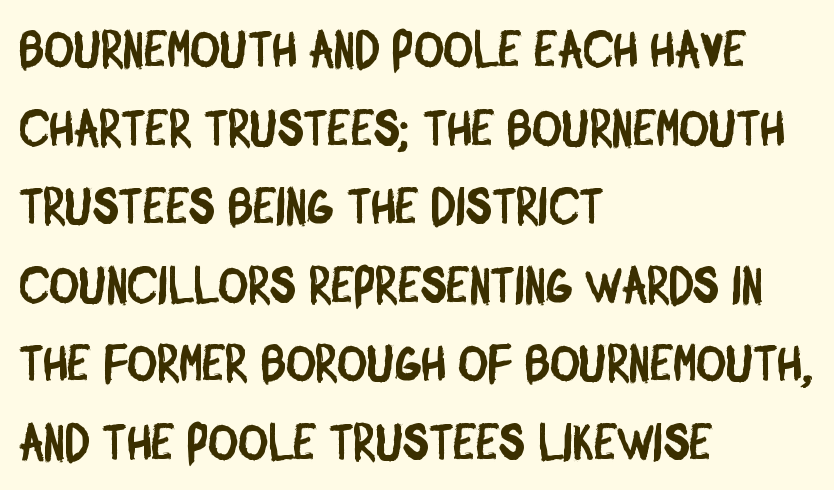
{"serif": "no", "width": "condensed", "stroke_contrast": "low", "x_height": "large", "monospaced": "no", "underline": "no", "align": "left", "line_spacing": "normal", "line_spacing_ratio": 1.54, "letter_spacing": "normal", "letter_spacing_em": 0.0, "glyph_px": 51}
